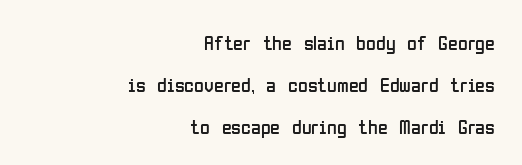
{"italic": "no", "bold": "no", "underline": "no", "align": "right", "line_spacing": "loose", "line_spacing_ratio": 2.09, "letter_spacing": "normal", "letter_spacing_em": 0.0, "glyph_px": 20}
